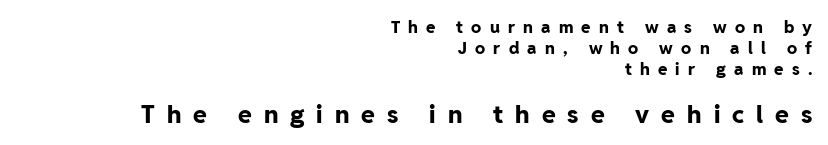
{"italic": "no", "bold": "yes", "underline": "no", "align": "right", "line_spacing_ratio": 1.23, "letter_spacing": "wide", "letter_spacing_em": 0.48, "larger_block": "second", "size_ratio": 1.47, "glyph_px": 25}
